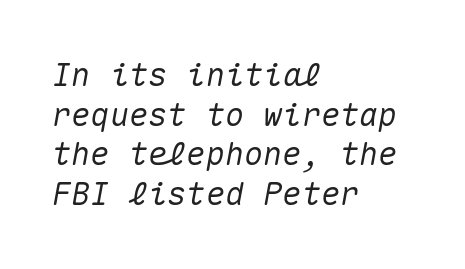
The image shows 32 px text type, italic (leaning right), monospaced; set left-aligned, line spacing 1.24x, normal letter spacing, not underlined; medium stroke contrast and a medium x-height.
